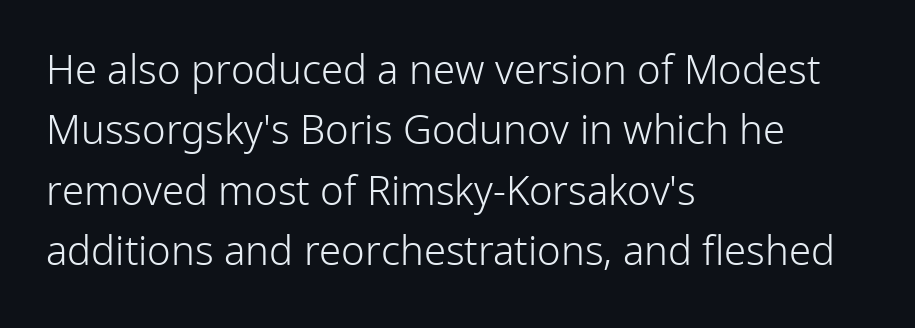
Q: Is the text bold? A: No.
Q: Is the text italic (slanted)? A: No, it is upright.
Q: Is the typeface a serif or a sans-serif typeface? A: Sans-serif.
Q: Is the text underlined? A: No.
Q: How is the paragraph aligned? A: Left-aligned.
Q: Is the spacing between letters normal or unusually wide? A: Normal.
Q: Is the spacing between lines tight, normal or loose? A: Normal.
Q: Width (condensed, normal, or wide)? A: Normal.
Q: Stroke contrast? A: Low.
Q: x-height? A: Medium.
Q: Monospaced? A: No.
